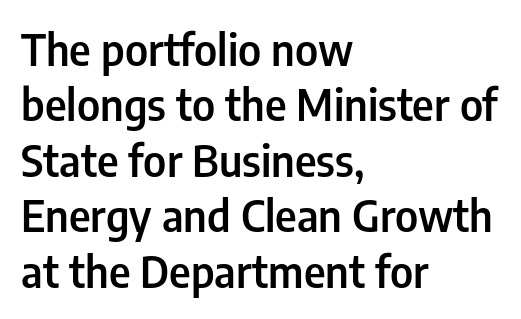
The image shows 43 px semibold, condensed sans-serif type, upright; set left-aligned, normal line spacing (1.29x), normal letter spacing, not underlined; low stroke contrast and a medium x-height.
